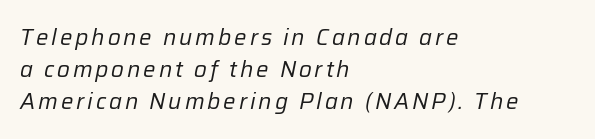
The image shows 22 px text type, italic (leaning right); set left-aligned, normal line spacing (1.45x), not underlined.
